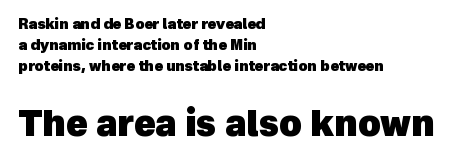
Q: Is the text bold? A: Yes.
Q: Is the typeface a serif or a sans-serif typeface? A: Sans-serif.
Q: Is the text underlined? A: No.
Q: How is the paragraph aligned? A: Left-aligned.
Q: Is the spacing between letters normal or unusually wide? A: Normal.
Q: Is the spacing between lines tight, normal or loose? A: Normal.
Q: Which block of text is set in a larger size, the first (top) or the second (bottom)? A: The second (bottom) one.
Q: Width (condensed, normal, or wide)? A: Normal.
Q: x-height? A: Medium.
Q: Monospaced? A: No.
